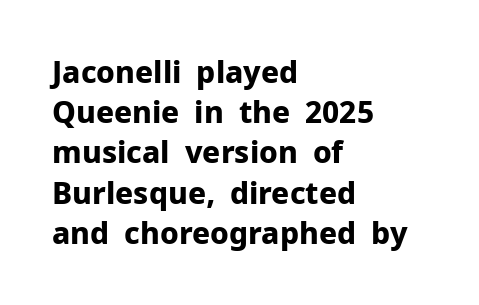
The image shows 30 px bold sans-serif type, upright; set left-aligned, normal line spacing (1.34x), normal letter spacing, not underlined; low stroke contrast and a medium x-height.
